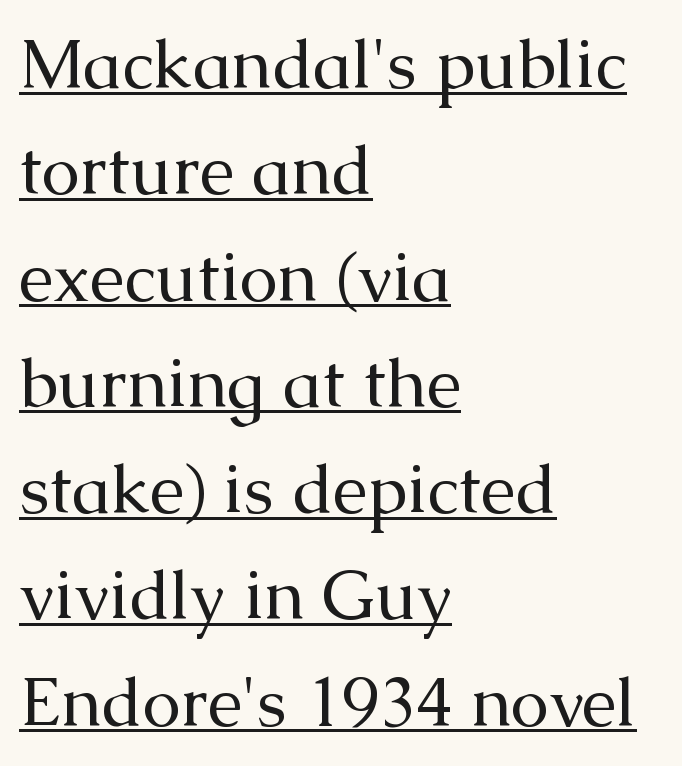
{"serif": "yes", "italic": "no", "bold": "no", "weight": "regular", "width": "normal", "stroke_contrast": "medium", "x_height": "medium", "monospaced": "no", "underline": "yes", "align": "left", "line_spacing": "normal", "line_spacing_ratio": 1.54, "letter_spacing": "normal", "letter_spacing_em": 0.0, "glyph_px": 69}
